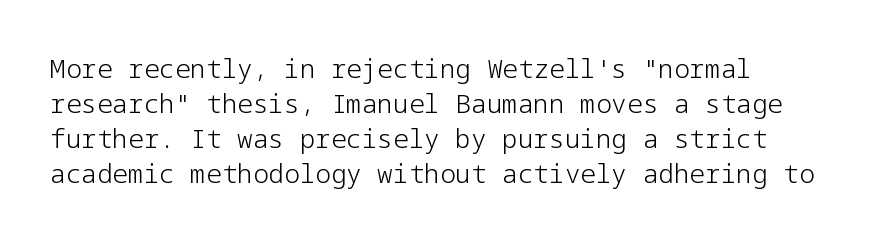
The image shows 26 px text type, upright; set normal line spacing (1.34x), normal letter spacing, not underlined.
